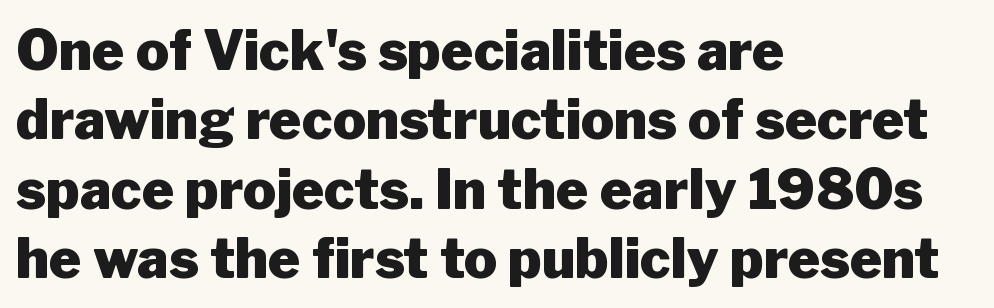
Q: Is the text bold? A: Yes.
Q: Is the text italic (slanted)? A: No, it is upright.
Q: Is the typeface a serif or a sans-serif typeface? A: Sans-serif.
Q: Is the text underlined? A: No.
Q: How is the paragraph aligned? A: Left-aligned.
Q: Is the spacing between letters normal or unusually wide? A: Normal.
Q: Is the spacing between lines tight, normal or loose? A: Normal.
Q: Width (condensed, normal, or wide)? A: Normal.
Q: Stroke contrast? A: Low.
Q: x-height? A: Medium.
Q: Monospaced? A: No.
